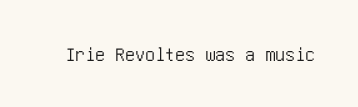
The image shows 20 px text type, upright; set normal letter spacing, not underlined.
